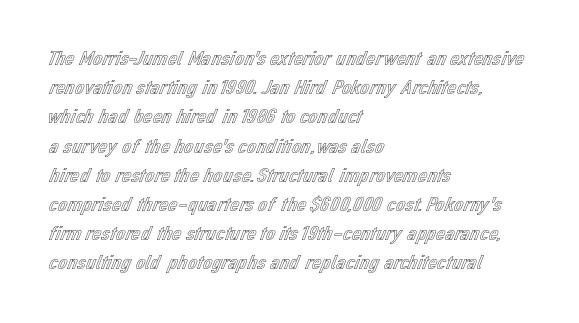
{"underline": "no", "align": "left", "line_spacing": "normal", "line_spacing_ratio": 1.39, "letter_spacing": "normal", "letter_spacing_em": 0.0, "glyph_px": 21}
